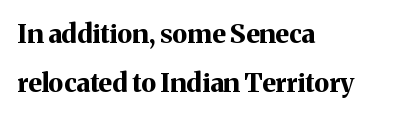
The image shows 26 px bold type, upright; set left-aligned, line spacing 1.87x, normal letter spacing, not underlined.
